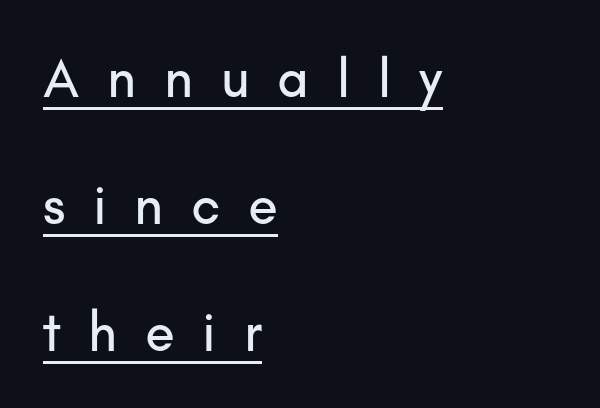
{"serif": "no", "italic": "no", "width": "normal", "stroke_contrast": "low", "x_height": "small", "monospaced": "no", "underline": "yes", "align": "left", "line_spacing": "loose", "line_spacing_ratio": 2.31, "letter_spacing": "wide", "letter_spacing_em": 0.5, "glyph_px": 55}
